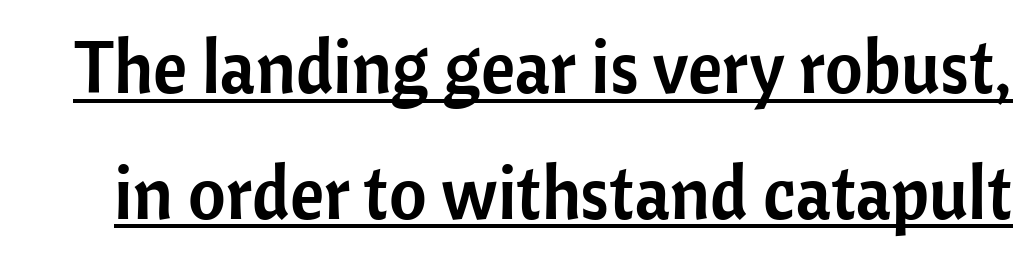
Upright lettering throughout. This rendering employs a face without finishing strokes, i.e., a sans-serif. This sample has the flowing, uneven cadence of proportional lettering. Is there an underline? Yes — a line sits under the letters.
